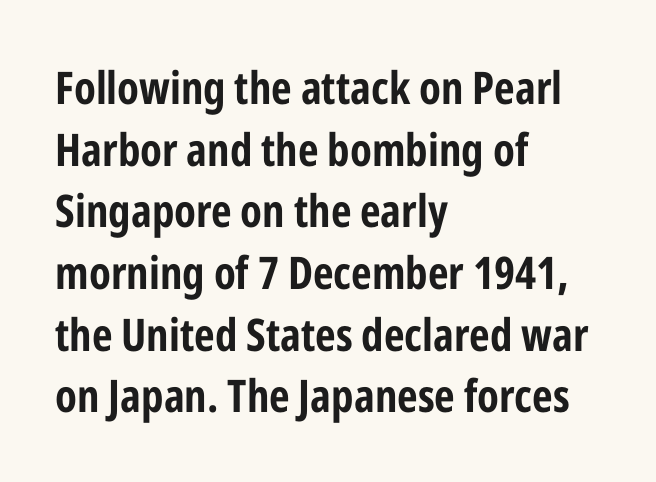
Q: Is the text bold? A: Yes.
Q: Is the text italic (slanted)? A: No, it is upright.
Q: Is the typeface a serif or a sans-serif typeface? A: Sans-serif.
Q: Is the text underlined? A: No.
Q: How is the paragraph aligned? A: Left-aligned.
Q: Is the spacing between letters normal or unusually wide? A: Normal.
Q: Is the spacing between lines tight, normal or loose? A: Normal.
Q: Width (condensed, normal, or wide)? A: Condensed.
Q: Stroke contrast? A: Low.
Q: x-height? A: Medium.
Q: Monospaced? A: No.
